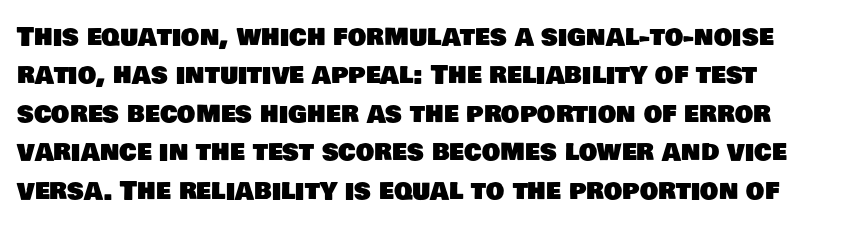
The leading is moderate, giving the passage an even texture. What stands out about the letter spacing? Nothing — it is the standard amount. Descender tails drop into unmarked territory.
